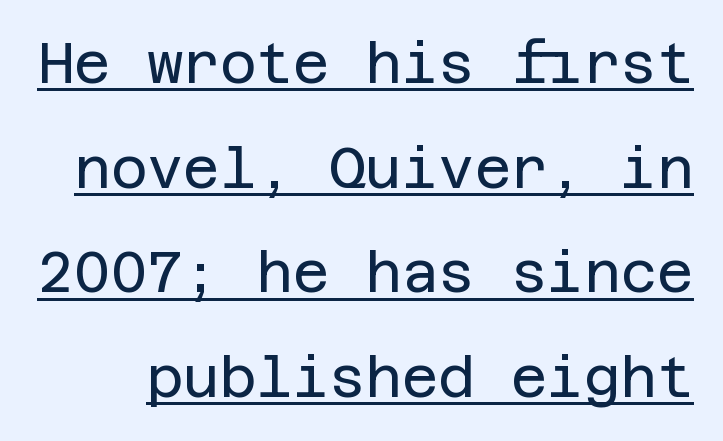
Q: Is the text bold? A: No.
Q: Is the text italic (slanted)? A: No, it is upright.
Q: Is the typeface a serif or a sans-serif typeface? A: Sans-serif.
Q: Is the text underlined? A: Yes.
Q: Is the spacing between letters normal or unusually wide? A: Normal.
Q: Width (condensed, normal, or wide)? A: Normal.
Q: Stroke contrast? A: Low.
Q: x-height? A: Large.
